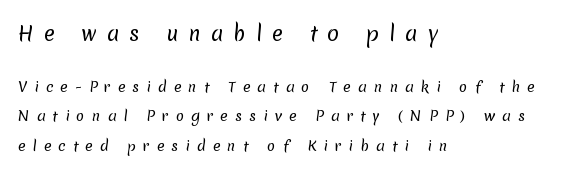
The image shows 20 px text type; set left-aligned, loose line spacing (2.1x), unusually wide letter spacing (+0.5 em), not underlined; the first (top) block is 1.43x larger.
